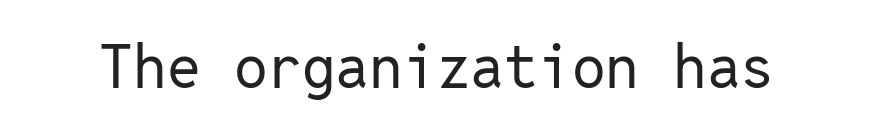
Q: Is the text bold? A: No.
Q: Is the text italic (slanted)? A: No, it is upright.
Q: Is the typeface a serif or a sans-serif typeface? A: Sans-serif.
Q: Is the text underlined? A: No.
Q: Is the spacing between letters normal or unusually wide? A: Normal.
Q: Width (condensed, normal, or wide)? A: Normal.
Q: Stroke contrast? A: Low.
Q: x-height? A: Medium.
Q: Monospaced? A: Yes.
